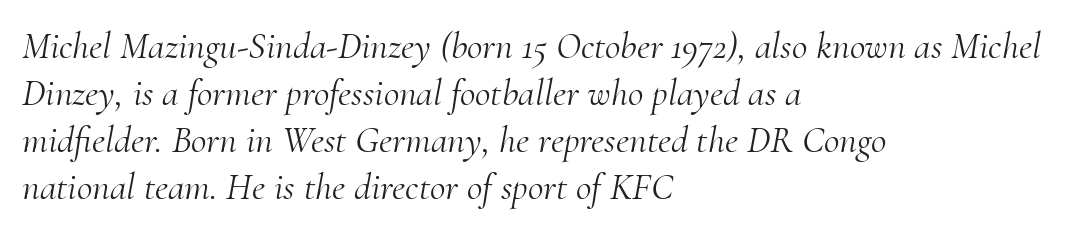
The image shows 38 px light serif type, italic (leaning right); set left-aligned, line spacing 1.24x, normal letter spacing, not underlined; medium stroke contrast and a small x-height.
